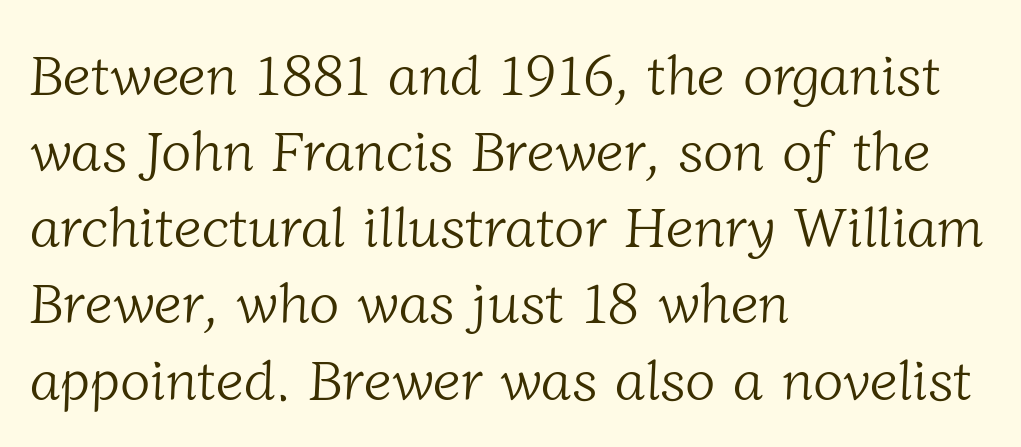
No chunkiness to these letters — they're not bold. Letter spacing: default. These lines are rendered in a variable-pitch font. Nobody drew a line under any word here. The typeface chosen for these lines features serifs.
